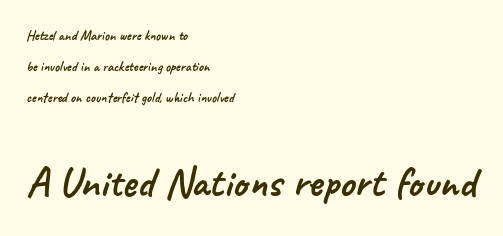
Q: Is the typeface a serif or a sans-serif typeface? A: Sans-serif.
Q: Is the text underlined? A: No.
Q: How is the paragraph aligned? A: Left-aligned.
Q: Is the spacing between letters normal or unusually wide? A: Normal.
Q: Is the spacing between lines tight, normal or loose? A: Loose.
Q: Which block of text is set in a larger size, the first (top) or the second (bottom)? A: The second (bottom) one.
Q: Width (condensed, normal, or wide)? A: Normal.
Q: Stroke contrast? A: Low.
Q: x-height? A: Small.
Q: Monospaced? A: No.
